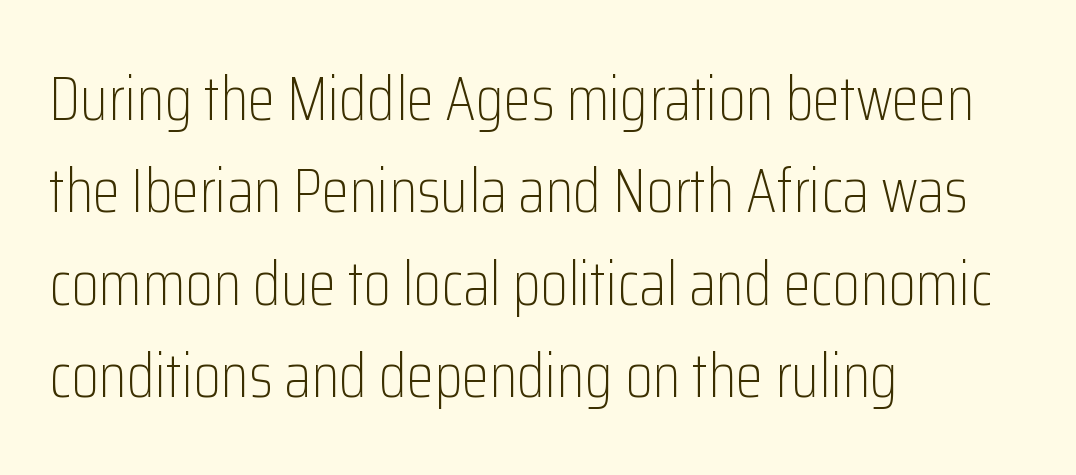
The image shows 62 px light, condensed sans-serif type, upright; set left-aligned, normal line spacing (1.49x), normal letter spacing, not underlined; low stroke contrast and a medium x-height.
